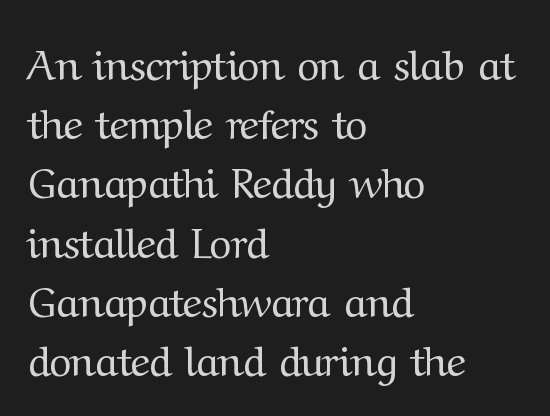
Q: Is the text bold? A: No.
Q: Is the text italic (slanted)? A: No, it is upright.
Q: Is the typeface a serif or a sans-serif typeface? A: Serif.
Q: Is the text underlined? A: No.
Q: How is the paragraph aligned? A: Left-aligned.
Q: Is the spacing between letters normal or unusually wide? A: Normal.
Q: Is the spacing between lines tight, normal or loose? A: Normal.
Q: Width (condensed, normal, or wide)? A: Normal.
Q: Stroke contrast? A: Medium.
Q: x-height? A: Medium.
Q: Monospaced? A: No.
